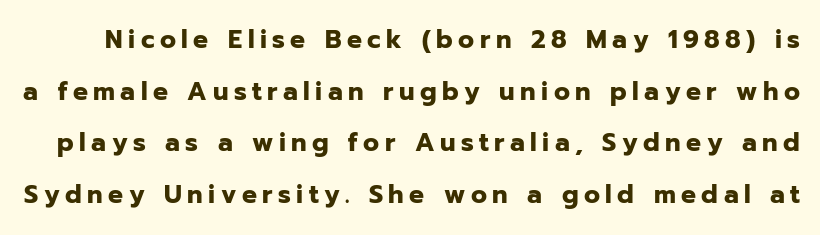
The letterforms stand isolated, each surrounded by extra space. Interline gaps are noticeably wide in this sample. Any mark beneath the type? The region is blank. The typography opts for an upright posture over an oblique one. As a designer I'd log this as weight 700, bold.
